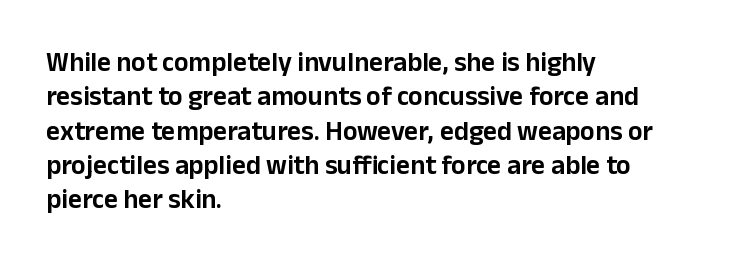
Q: Is the text italic (slanted)? A: No, it is upright.
Q: Is the text underlined? A: No.
Q: How is the paragraph aligned? A: Left-aligned.
Q: Is the spacing between letters normal or unusually wide? A: Normal.
Q: Is the spacing between lines tight, normal or loose? A: Normal.
